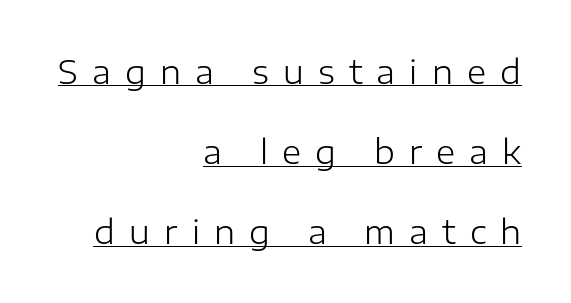
Vertical strokes here are truly vertical. The letters advance in unequal steps, a hallmark of proportional type. Caption: face not bold, strokes unweighted. Is there much room between lines? Yes — plenty of vertical air separates them. Like a heading marked for emphasis, these lines bear an underscore. Classification — sans serif.
